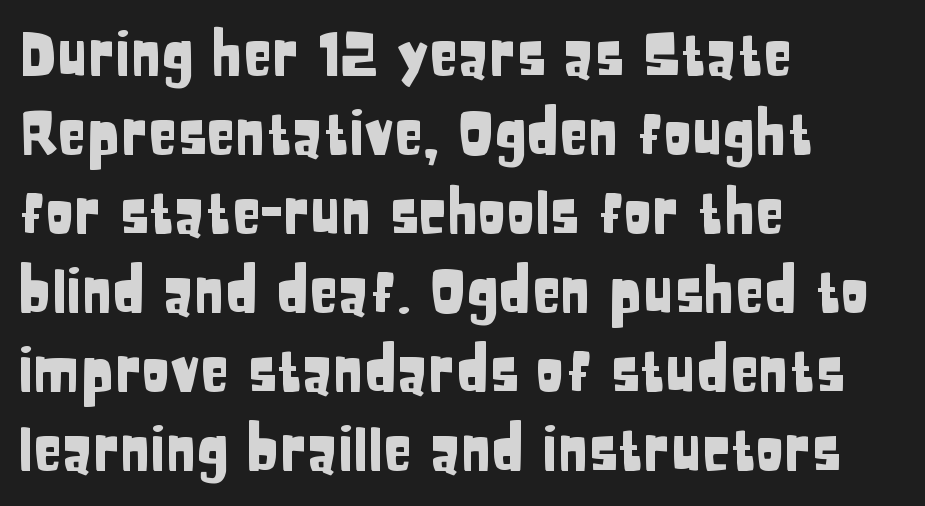
{"serif": "no", "italic": "no", "width": "condensed", "stroke_contrast": "low", "x_height": "large", "monospaced": "no", "underline": "no", "align": "left", "line_spacing": "normal", "line_spacing_ratio": 1.34, "letter_spacing": "normal", "letter_spacing_em": 0.0, "glyph_px": 59}
